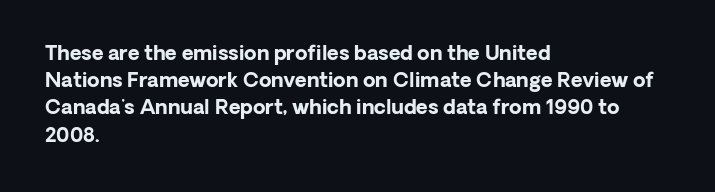
Q: Is the text bold? A: Yes.
Q: Is the text italic (slanted)? A: No, it is upright.
Q: Is the text underlined? A: No.
Q: How is the paragraph aligned? A: Left-aligned.
Q: Is the spacing between letters normal or unusually wide? A: Normal.
Q: Is the spacing between lines tight, normal or loose? A: Normal.
